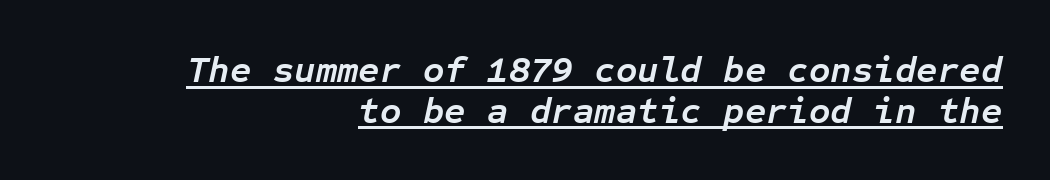
The image shows 37 px semibold type, italic (leaning right), monospaced; set right-aligned, tight line spacing (1.1x), normal letter spacing, underlined; low stroke contrast and a medium x-height.
